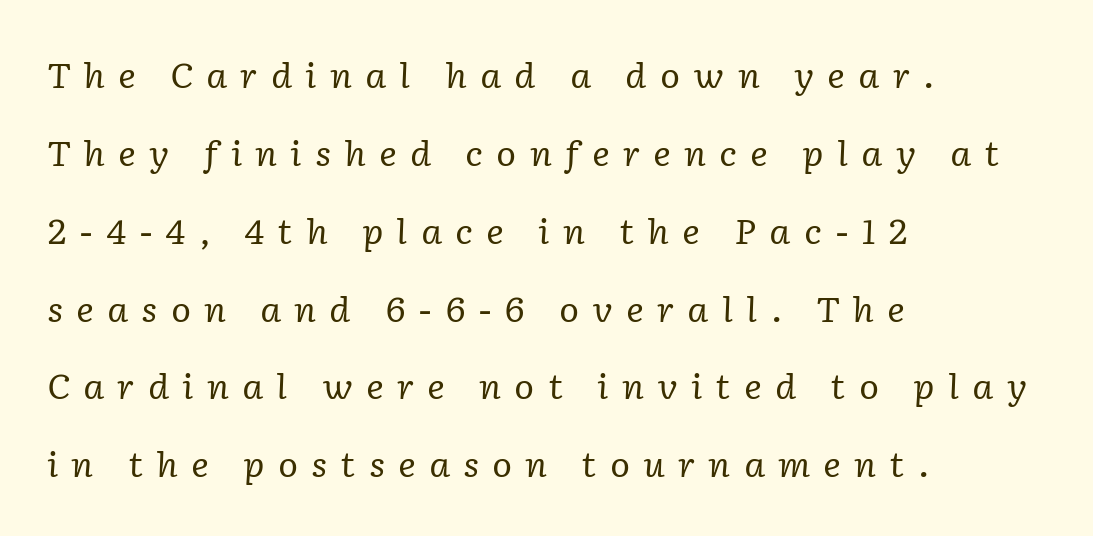
{"serif": "yes", "italic": "yes", "lean": "right", "slant_degrees": 2, "bold": "no", "weight": "regular", "width": "normal", "stroke_contrast": "low", "x_height": "medium", "monospaced": "no", "underline": "no", "align": "left", "line_spacing": "loose", "line_spacing_ratio": 2.29, "letter_spacing": "wide", "letter_spacing_em": 0.38, "glyph_px": 34}
